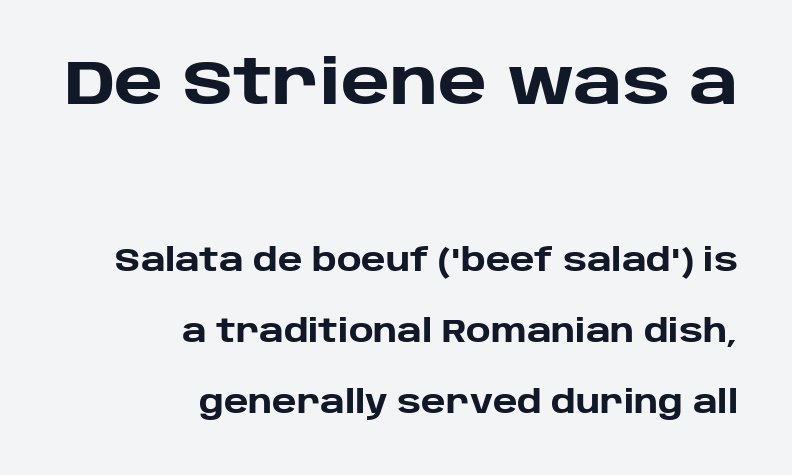
Interline gaps are noticeably wide in this sample. The designer gave the opening block more size than the closing block. These lines stack with their right ends in a neat column. Vertical strokes here are truly vertical. Short note: letters normally spaced.
